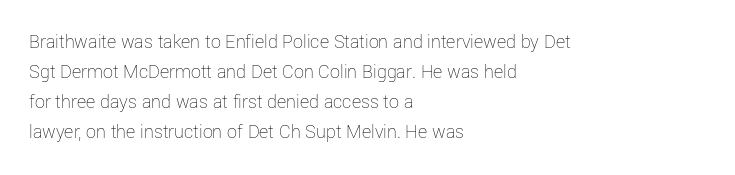
The face looks like a standard text weight, possibly lighter. A normal amount of white space separates one row of letters from the next. Line beginnings align vertically; line endings do not. The horizontal fit of the characters is conventional and even. The passage shown is not underscored anywhere.
